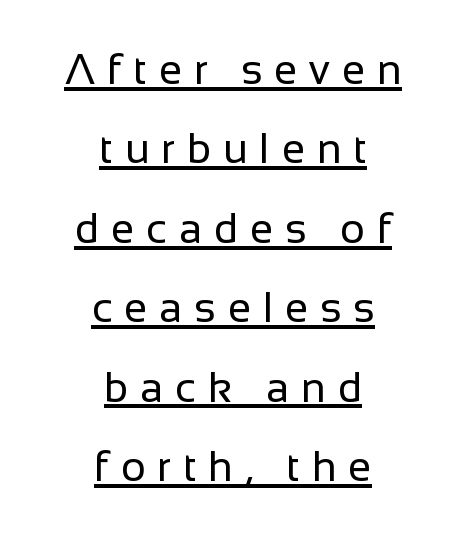
The rendering uses natural spacing where letterforms have individual widths. This sample carries an underscore along the baseline area. Does the lettering tilt? It doesn't — this is upright. Each line is balanced around a shared central axis.
